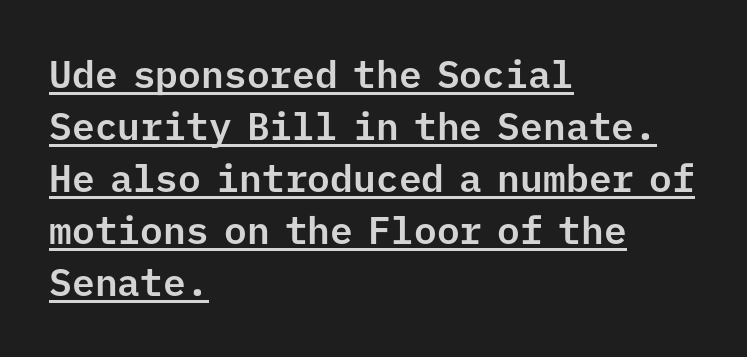
The image shows 38 px sans-serif type, upright, monospaced; set left-aligned, normal line spacing (1.37x), normal letter spacing, underlined; low stroke contrast and a medium x-height.
